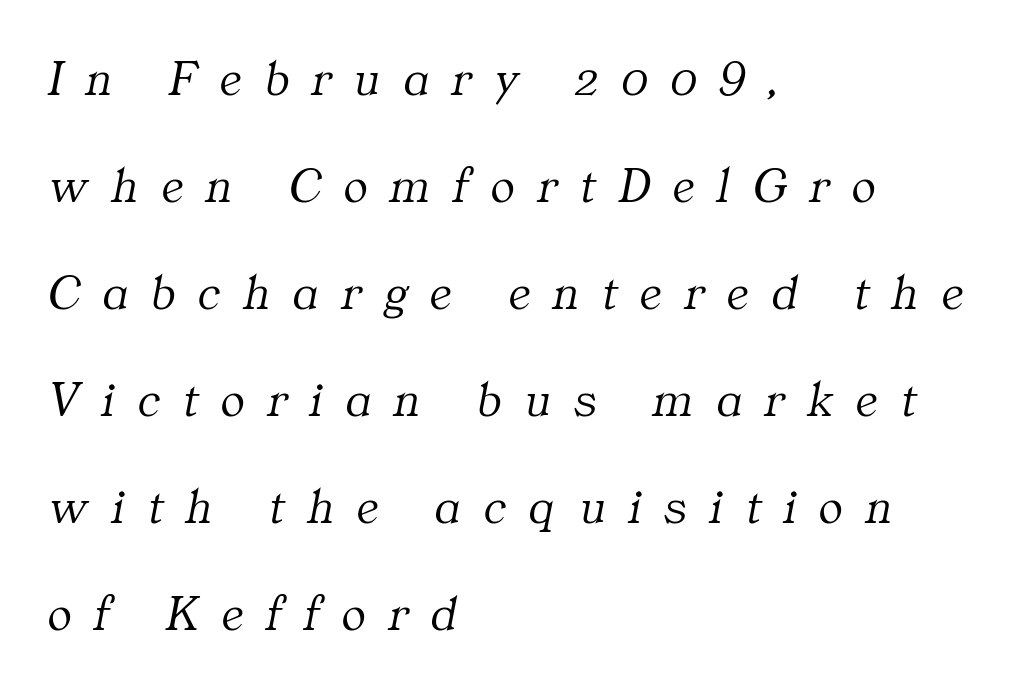
Q: Is the text bold? A: No.
Q: Is the text italic (slanted)? A: Yes, it leans right by about 11 degrees.
Q: Is the typeface a serif or a sans-serif typeface? A: Serif.
Q: Is the text underlined? A: No.
Q: How is the paragraph aligned? A: Left-aligned.
Q: Is the spacing between letters normal or unusually wide? A: Unusually wide.
Q: Is the spacing between lines tight, normal or loose? A: Loose.
Q: Width (condensed, normal, or wide)? A: Normal.
Q: Stroke contrast? A: Medium.
Q: x-height? A: Medium.
Q: Monospaced? A: No.
